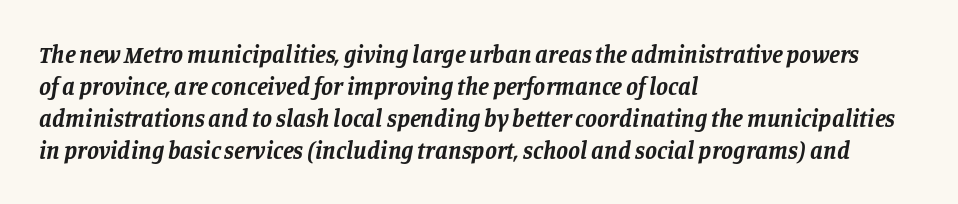
The image shows 24 px bold type, italic (leaning right); set left-aligned, normal line spacing (1.33x), normal letter spacing, not underlined.
